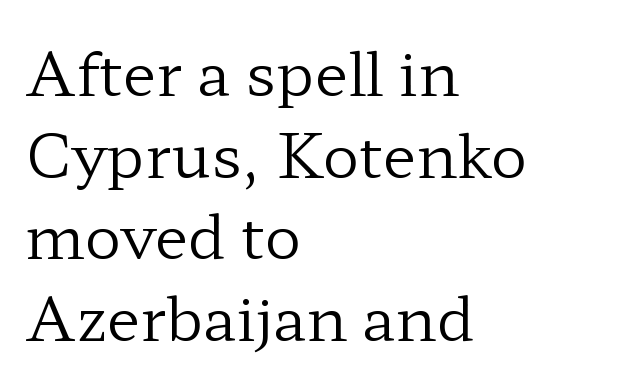
Q: Is the text bold? A: No.
Q: Is the text italic (slanted)? A: No, it is upright.
Q: Is the typeface a serif or a sans-serif typeface? A: Serif.
Q: Is the text underlined? A: No.
Q: How is the paragraph aligned? A: Left-aligned.
Q: Is the spacing between letters normal or unusually wide? A: Normal.
Q: Is the spacing between lines tight, normal or loose? A: Normal.
Q: Width (condensed, normal, or wide)? A: Wide.
Q: Stroke contrast? A: Low.
Q: x-height? A: Medium.
Q: Monospaced? A: No.
